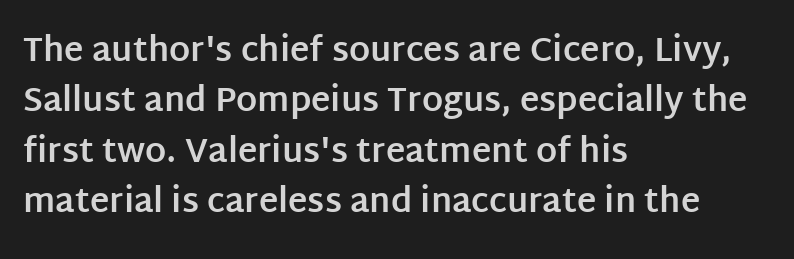
{"serif": "no", "italic": "no", "bold": "yes", "weight": "bold", "width": "normal", "stroke_contrast": "low", "x_height": "large", "monospaced": "no", "underline": "no", "align": "left", "line_spacing": "normal", "line_spacing_ratio": 1.53, "letter_spacing": "normal", "letter_spacing_em": 0.0, "glyph_px": 33}
